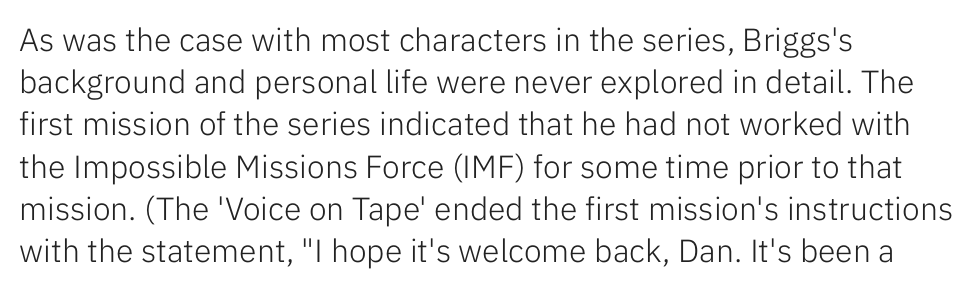
The image shows 32 px light sans-serif type, upright; set left-aligned, normal line spacing (1.32x), normal letter spacing, not underlined; low stroke contrast and a medium x-height.
